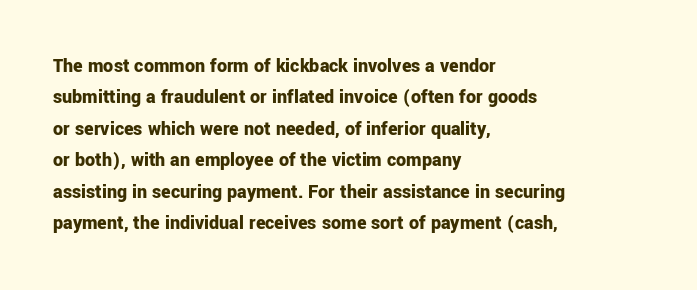
{"italic": "no", "bold": "yes", "underline": "no", "align": "left", "line_spacing": "normal", "line_spacing_ratio": 1.57, "letter_spacing": "normal", "letter_spacing_em": 0.0, "glyph_px": 20}
